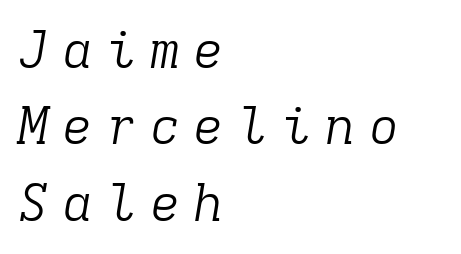
Q: Is the text bold? A: No.
Q: Is the text italic (slanted)? A: Yes, it leans right by about 9 degrees.
Q: Is the typeface a serif or a sans-serif typeface? A: Serif.
Q: Is the text underlined? A: No.
Q: How is the paragraph aligned? A: Left-aligned.
Q: Is the spacing between letters normal or unusually wide? A: Unusually wide.
Q: Is the spacing between lines tight, normal or loose? A: Normal.
Q: Width (condensed, normal, or wide)? A: Normal.
Q: Stroke contrast? A: Low.
Q: x-height? A: Medium.
Q: Monospaced? A: Yes.
